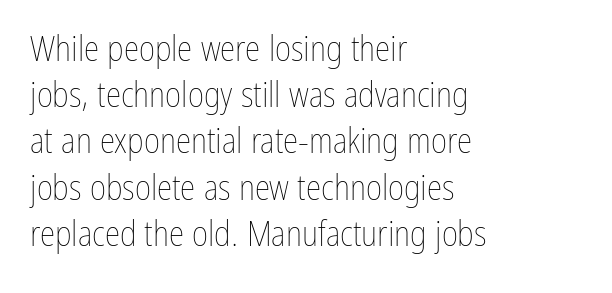
{"italic": "no", "bold": "no", "weight": "thin", "width": "condensed", "stroke_contrast": "low", "x_height": "medium", "monospaced": "no", "underline": "no", "align": "left", "line_spacing": "normal", "line_spacing_ratio": 1.32, "letter_spacing": "normal", "letter_spacing_em": 0.0, "glyph_px": 35}
